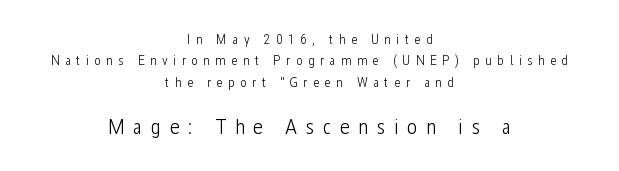
The rendering positions every line midway between the sides. One glance says typical: line gaps are just what's usual. The typography opts for an upright posture over an oblique one. Descender tails drop into unmarked territory. The strokes carry an ordinary text weight at most. The passage shown begins with its smaller block and ends with its larger one.
